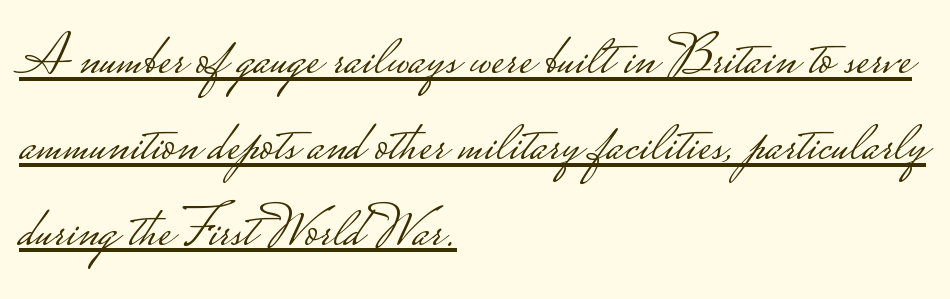
{"serif": "no", "bold": "no", "weight": "light", "width": "wide", "stroke_contrast": "low", "monospaced": "no", "underline": "yes", "align": "left", "line_spacing": "normal", "line_spacing_ratio": 1.48, "letter_spacing": "normal", "letter_spacing_em": 0.0, "glyph_px": 58}
